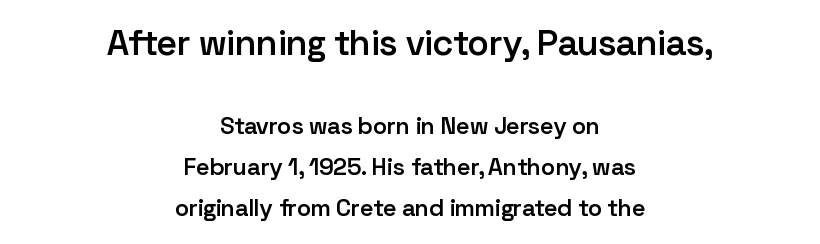
Q: Is the text bold? A: Semi-bold.
Q: Is the text italic (slanted)? A: No, it is upright.
Q: Is the typeface a serif or a sans-serif typeface? A: Sans-serif.
Q: Is the text underlined? A: No.
Q: How is the paragraph aligned? A: Centered.
Q: Is the spacing between letters normal or unusually wide? A: Normal.
Q: Which block of text is set in a larger size, the first (top) or the second (bottom)? A: The first (top) one.
Q: Width (condensed, normal, or wide)? A: Normal.
Q: Stroke contrast? A: Low.
Q: x-height? A: Medium.
Q: Monospaced? A: No.
